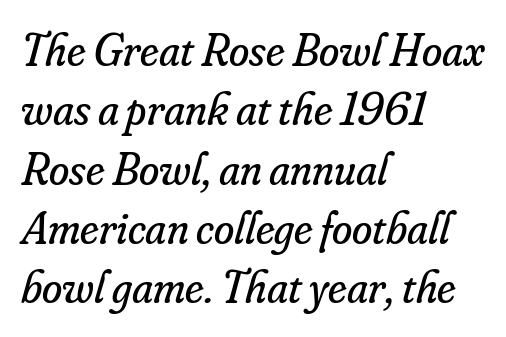
The image shows 46 px regular-weight serif type, italic (leaning right); set left-aligned, normal line spacing (1.29x), normal letter spacing, not underlined; low stroke contrast and a small x-height.
